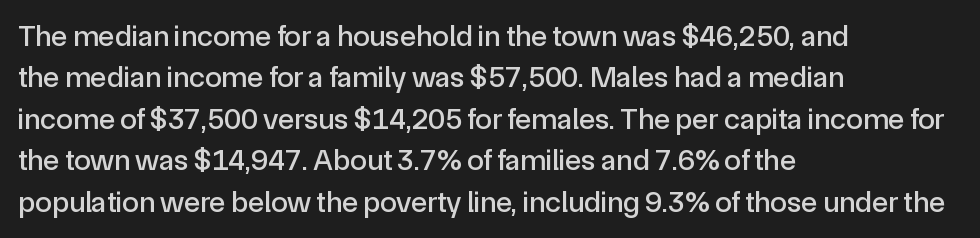
The image shows 30 px sans-serif type, upright; set left-aligned, normal line spacing (1.38x), normal letter spacing, not underlined; a medium x-height.
